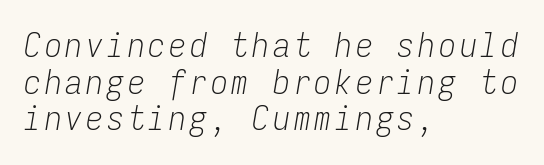
The image shows 34 px light, condensed type, italic (leaning right), monospaced; set left-aligned, tight line spacing (1.08x), not underlined; low stroke contrast and a medium x-height.
